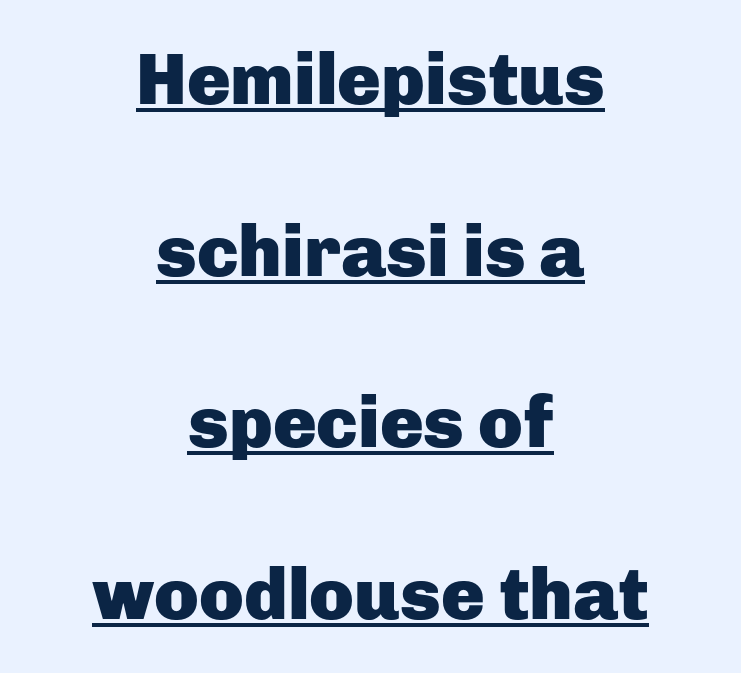
The font's upright variant was chosen for this text. In terms of letterspacing, this is plain default setting. Loosely led — the rows are spread out. Looks like regular typesetting: each glyph gets only the width it needs. A sans-serif font was chosen for this passage.
